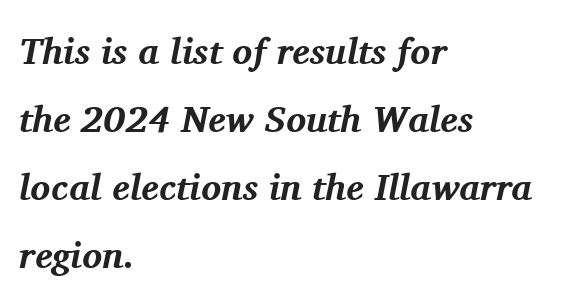
I'd describe the lettering as bold — thick and assertive. The text carries the slant typical of an italic or oblique font. The letters advance in unequal steps, a hallmark of proportional type. The type is set solid horizontally, with unmodified tracking.
